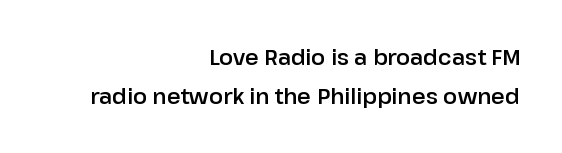
{"italic": "no", "underline": "no", "align": "right", "line_spacing_ratio": 1.88, "letter_spacing": "normal", "letter_spacing_em": 0.0, "glyph_px": 21}
